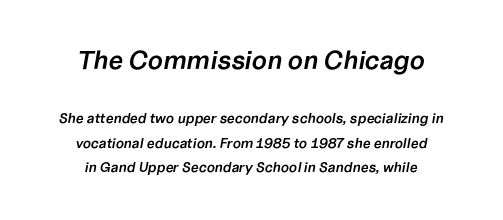
Q: Is the text bold? A: Semi-bold.
Q: Is the text italic (slanted)? A: Yes, it leans right by about 10 degrees.
Q: Is the text underlined? A: No.
Q: How is the paragraph aligned? A: Centered.
Q: Is the spacing between letters normal or unusually wide? A: Normal.
Q: Which block of text is set in a larger size, the first (top) or the second (bottom)? A: The first (top) one.
